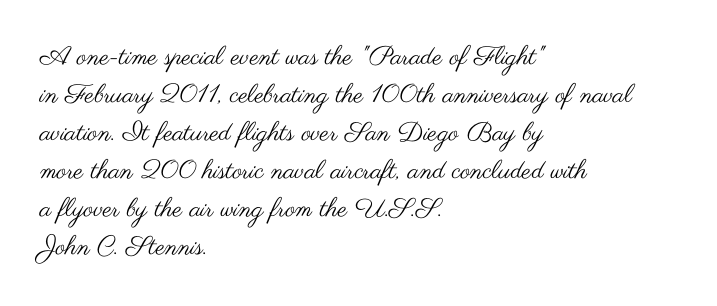
The image shows 26 px text type; set left-aligned, normal line spacing (1.46x), normal letter spacing, not underlined.
